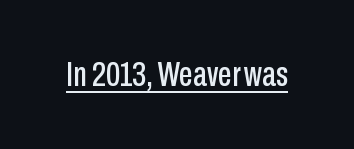
Q: Is the text italic (slanted)? A: No, it is upright.
Q: Is the typeface a serif or a sans-serif typeface? A: Sans-serif.
Q: Is the text underlined? A: Yes.
Q: Is the spacing between letters normal or unusually wide? A: Normal.
Q: Width (condensed, normal, or wide)? A: Condensed.
Q: Stroke contrast? A: Low.
Q: x-height? A: Medium.
Q: Monospaced? A: No.
